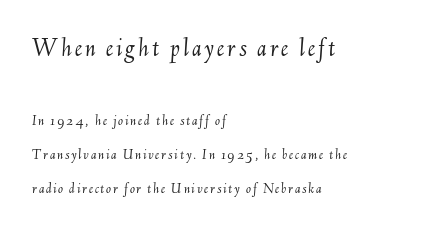
Q: Is the text bold? A: No.
Q: Is the text italic (slanted)? A: Yes, it leans right by about 6 degrees.
Q: Is the text underlined? A: No.
Q: How is the paragraph aligned? A: Left-aligned.
Q: Is the spacing between lines tight, normal or loose? A: Loose.
Q: Which block of text is set in a larger size, the first (top) or the second (bottom)? A: The first (top) one.
